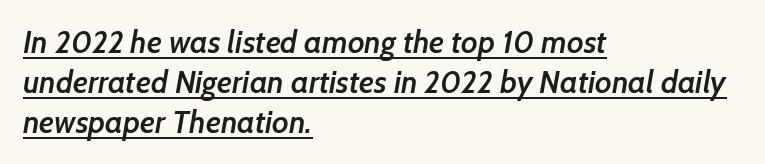
Does the weight exceed regular? Yes, but only to semibold. How would I describe the line gaps? Plain and ordinary. These lines are composed in type without serifs. The face used here is proportionally spaced, like ordinary book or web type. Is the block centered? No — it sits flush against the left margin.
